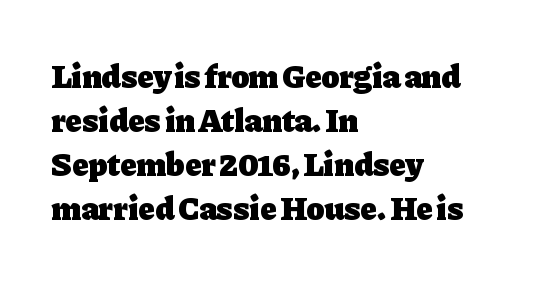
{"serif": "yes", "italic": "no", "bold": "yes", "weight": "heavy", "width": "normal", "stroke_contrast": "low", "x_height": "medium", "monospaced": "no", "underline": "no", "align": "left", "line_spacing": "normal", "line_spacing_ratio": 1.33, "letter_spacing": "normal", "letter_spacing_em": 0.0, "glyph_px": 33}
